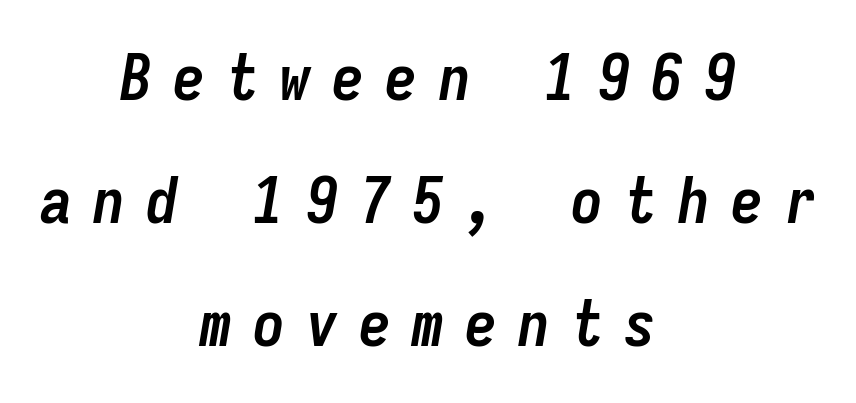
Q: Is the text bold? A: Yes.
Q: Is the text italic (slanted)? A: Yes, it leans right by about 9 degrees.
Q: Is the text underlined? A: No.
Q: How is the paragraph aligned? A: Centered.
Q: Is the spacing between letters normal or unusually wide? A: Unusually wide.
Q: Is the spacing between lines tight, normal or loose? A: Loose.
Q: Width (condensed, normal, or wide)? A: Condensed.
Q: Stroke contrast? A: Low.
Q: x-height? A: Medium.
Q: Monospaced? A: Yes.
